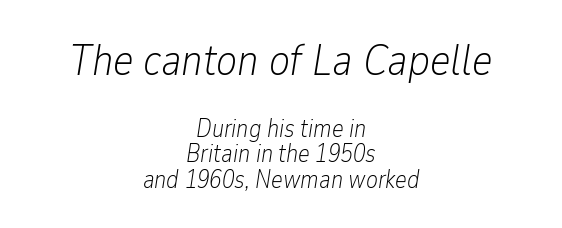
{"italic": "yes", "lean": "right", "slant_degrees": 9, "bold": "no", "weight": "light", "width": "condensed", "stroke_contrast": "low", "x_height": "medium", "monospaced": "no", "underline": "no", "align": "center", "line_spacing": "tight", "line_spacing_ratio": 1.03, "letter_spacing": "normal", "letter_spacing_em": 0.0, "larger_block": "first", "size_ratio": 1.76, "glyph_px": 44}
